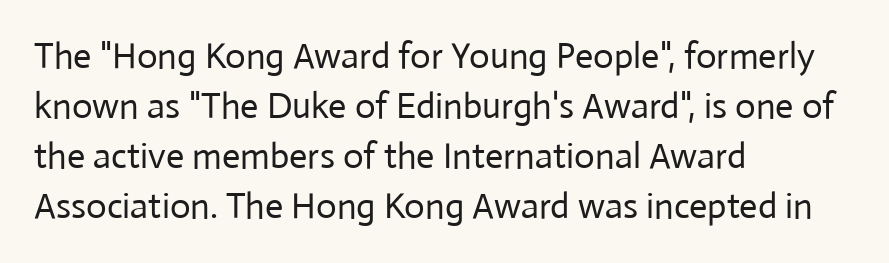
Q: Is the text bold? A: No.
Q: Is the text italic (slanted)? A: No, it is upright.
Q: Is the typeface a serif or a sans-serif typeface? A: Sans-serif.
Q: Is the text underlined? A: No.
Q: How is the paragraph aligned? A: Left-aligned.
Q: Is the spacing between letters normal or unusually wide? A: Normal.
Q: Is the spacing between lines tight, normal or loose? A: Normal.
Q: Width (condensed, normal, or wide)? A: Normal.
Q: Stroke contrast? A: Low.
Q: x-height? A: Medium.
Q: Monospaced? A: No.
